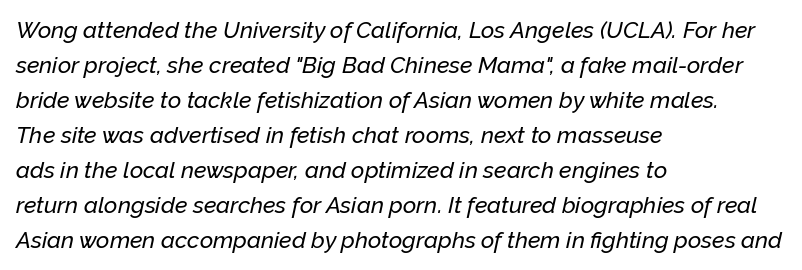
Students, observe: this is what conventionally led text looks like. Caption: standard tracking, unaltered. Emphasis-style slanted type is in use. Only glyphs here, with clear space below each row.
